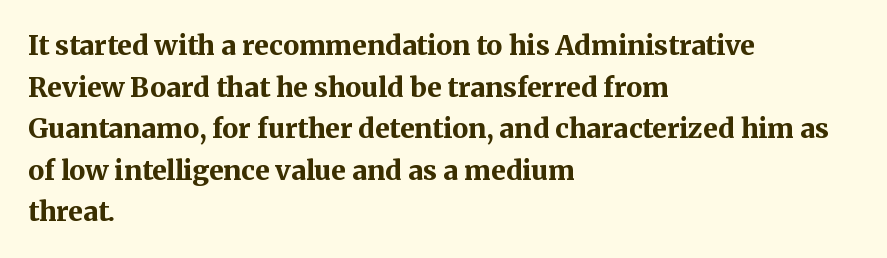
The image shows 27 px bold type, upright; set left-aligned, normal line spacing (1.54x), normal letter spacing, not underlined.
